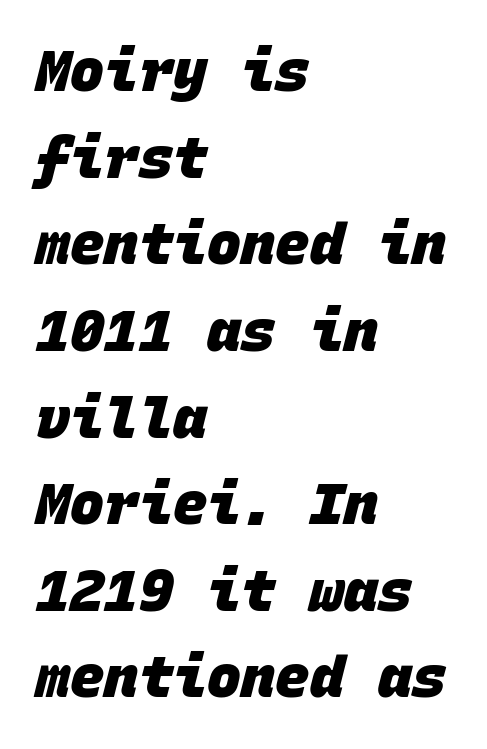
The image shows 57 px heavy sans-serif type, monospaced; set left-aligned, normal line spacing (1.52x), normal letter spacing, not underlined; low stroke contrast and a large x-height.
